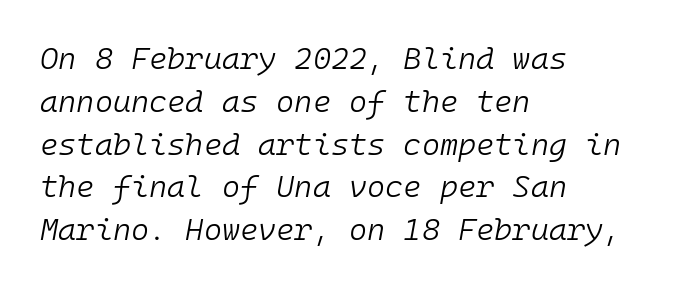
The image shows 31 px light type, italic (leaning right), monospaced; set left-aligned, normal line spacing (1.38x), normal letter spacing, not underlined; low stroke contrast and a medium x-height.
